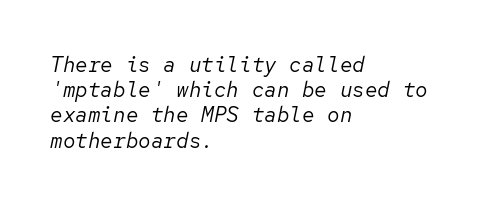
Q: Is the text bold? A: No.
Q: Is the text italic (slanted)? A: Yes, it leans right by about 12 degrees.
Q: Is the text underlined? A: No.
Q: How is the paragraph aligned? A: Left-aligned.
Q: Is the spacing between letters normal or unusually wide? A: Normal.
